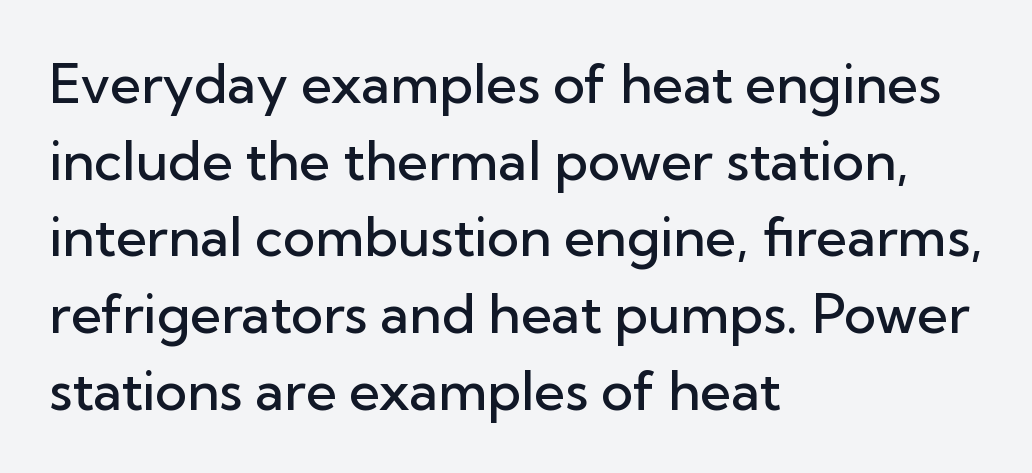
The image shows 54 px semibold sans-serif type, upright; set left-aligned, normal line spacing (1.42x), normal letter spacing, not underlined; low stroke contrast and a medium x-height.
